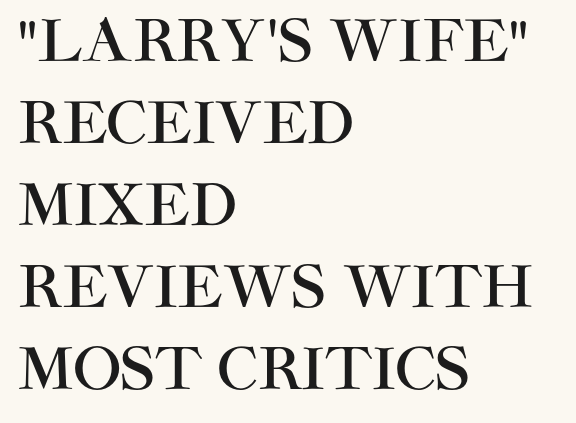
The image shows 57 px sans-serif type, upright; set left-aligned, normal line spacing (1.44x), normal letter spacing, not underlined; high stroke contrast and a large x-height.
